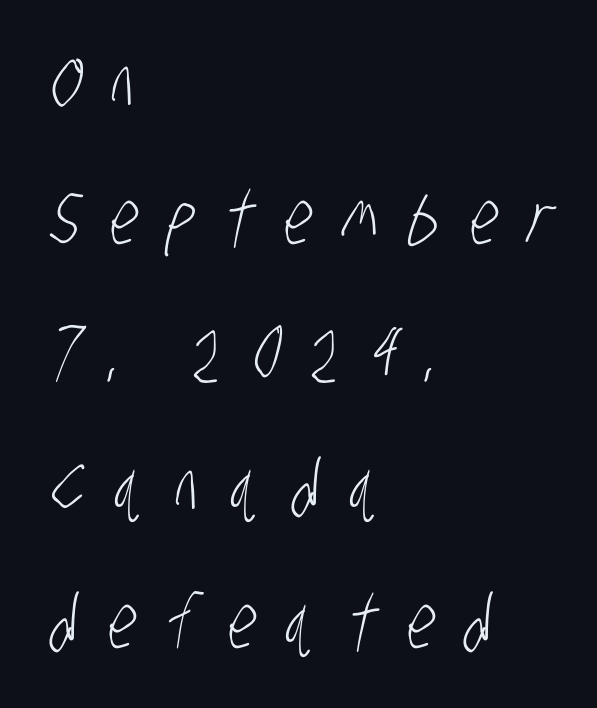
Q: Is the text bold? A: No.
Q: Is the typeface a serif or a sans-serif typeface? A: Sans-serif.
Q: Is the text underlined? A: No.
Q: How is the paragraph aligned? A: Left-aligned.
Q: Is the spacing between letters normal or unusually wide? A: Unusually wide.
Q: Width (condensed, normal, or wide)? A: Condensed.
Q: Stroke contrast? A: Low.
Q: x-height? A: Large.
Q: Monospaced? A: No.
